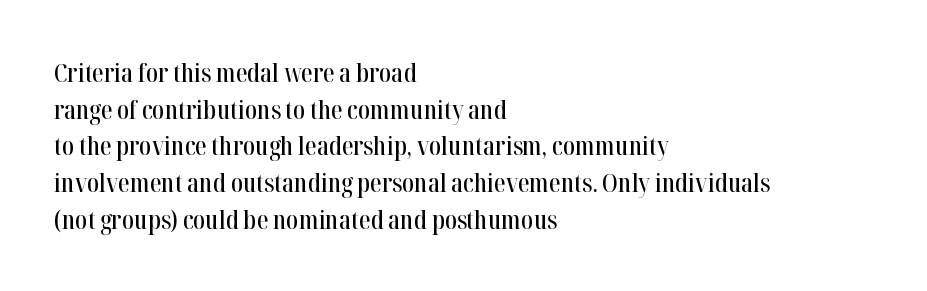
{"italic": "no", "underline": "no", "align": "left", "line_spacing": "normal", "line_spacing_ratio": 1.41, "letter_spacing": "normal", "letter_spacing_em": 0.0, "glyph_px": 26}
